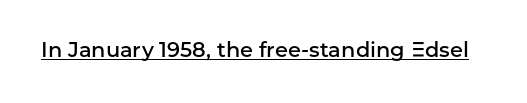
The image shows 21 px text type, upright; set normal letter spacing, underlined.
